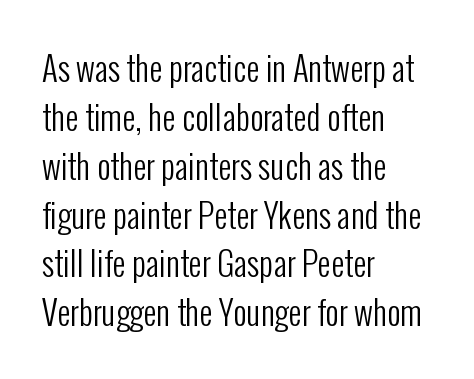
{"serif": "no", "italic": "no", "bold": "no", "weight": "regular", "width": "condensed", "stroke_contrast": "low", "x_height": "medium", "monospaced": "no", "underline": "no", "align": "left", "line_spacing": "normal", "line_spacing_ratio": 1.48, "letter_spacing": "normal", "letter_spacing_em": 0.0, "glyph_px": 33}
